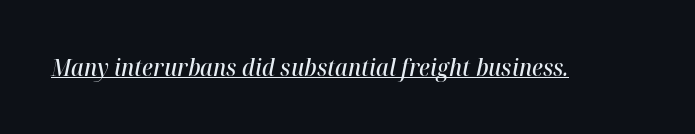
Check the space under the baseline: a stroke is drawn there. Characters are canted at an angle relative to the baseline's perpendicular. The passage shown has conventional tracking throughout. In terms of weight, the rendering is demibold, just under bold.
